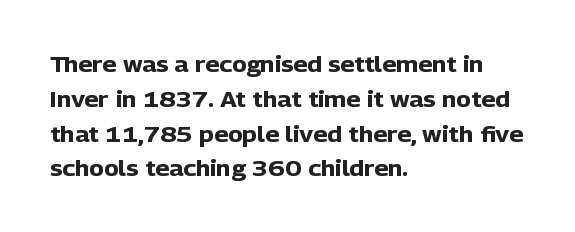
{"italic": "no", "bold": "yes", "underline": "no", "align": "left", "line_spacing": "normal", "line_spacing_ratio": 1.58, "letter_spacing": "normal", "letter_spacing_em": 0.0, "glyph_px": 22}
